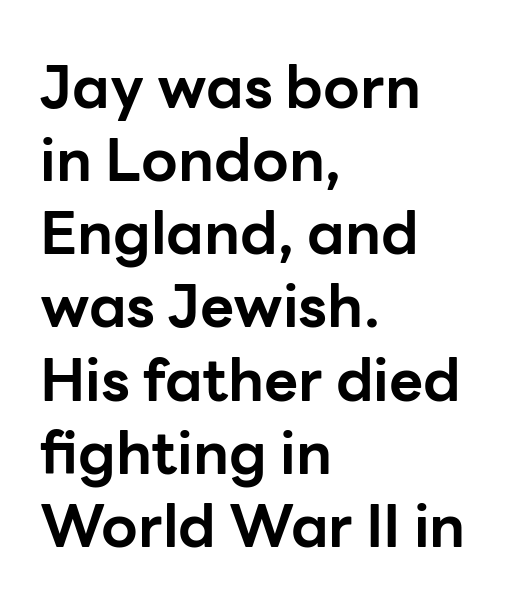
The zone under the glyphs is completely vacant. The font's upright variant was chosen for this text. The paragraph shown leans on its left margin. Unlike a traditional serif, this face leaves its strokes unadorned.
